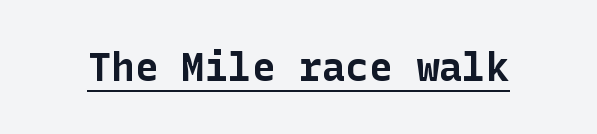
{"serif": "no", "italic": "no", "bold": "yes", "weight": "bold", "width": "normal", "stroke_contrast": "low", "x_height": "medium", "underline": "yes", "letter_spacing": "normal", "letter_spacing_em": 0.0, "glyph_px": 39}
